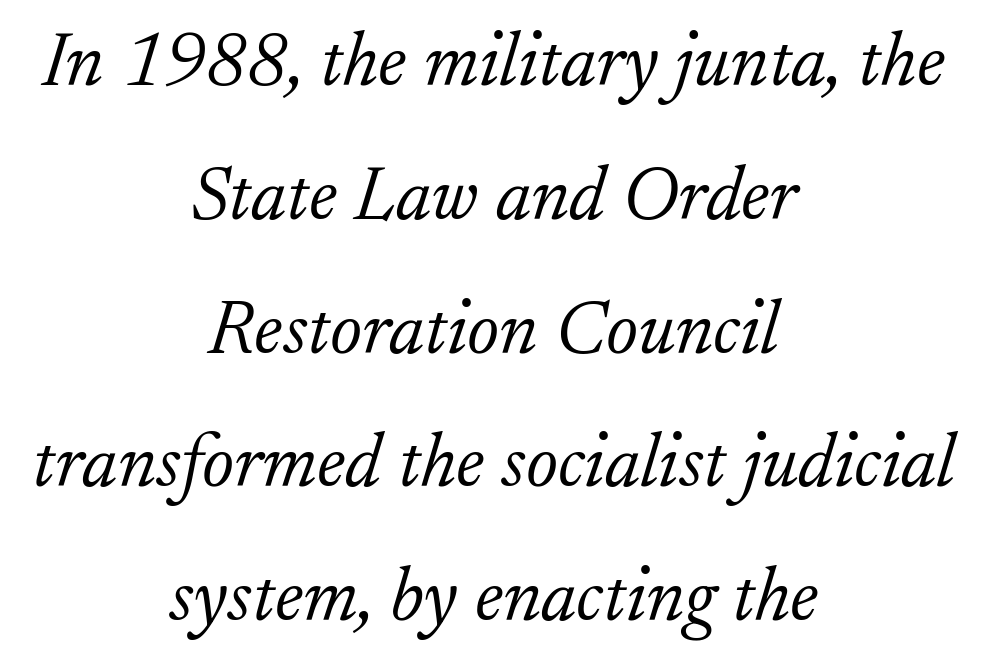
Q: Is the text bold? A: No.
Q: Is the text italic (slanted)? A: Yes, it leans right by about 17 degrees.
Q: Is the typeface a serif or a sans-serif typeface? A: Serif.
Q: Is the text underlined? A: No.
Q: How is the paragraph aligned? A: Centered.
Q: Is the spacing between letters normal or unusually wide? A: Normal.
Q: Width (condensed, normal, or wide)? A: Normal.
Q: Stroke contrast? A: Low.
Q: x-height? A: Small.
Q: Monospaced? A: No.
